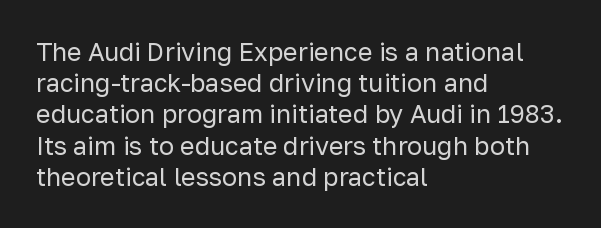
Q: Is the text bold? A: No.
Q: Is the text italic (slanted)? A: No, it is upright.
Q: Is the text underlined? A: No.
Q: How is the paragraph aligned? A: Left-aligned.
Q: Is the spacing between letters normal or unusually wide? A: Normal.
Q: Is the spacing between lines tight, normal or loose? A: Normal.
